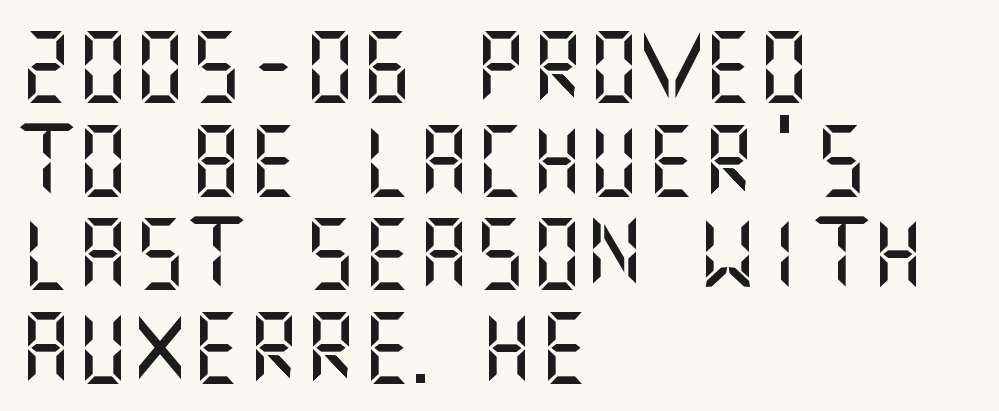
Anything drawn beneath the words? Only blank space. Spacing between characters is what you'd get straight out of the box. Every character sits straight up, as roman type does. Regular leading. Horizontally, the lines are justified to the leading edge only.
